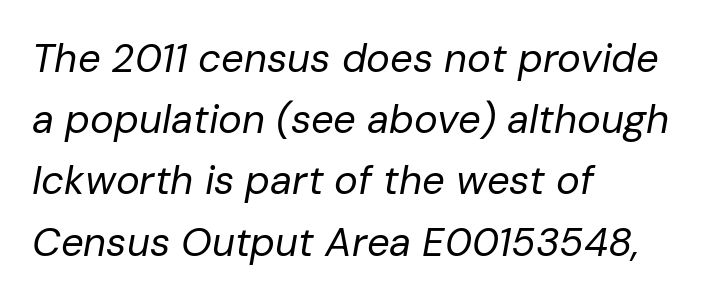
The image shows 40 px regular-weight type, italic (leaning right); set left-aligned, normal line spacing (1.53x), normal letter spacing, not underlined; low stroke contrast and a medium x-height.
